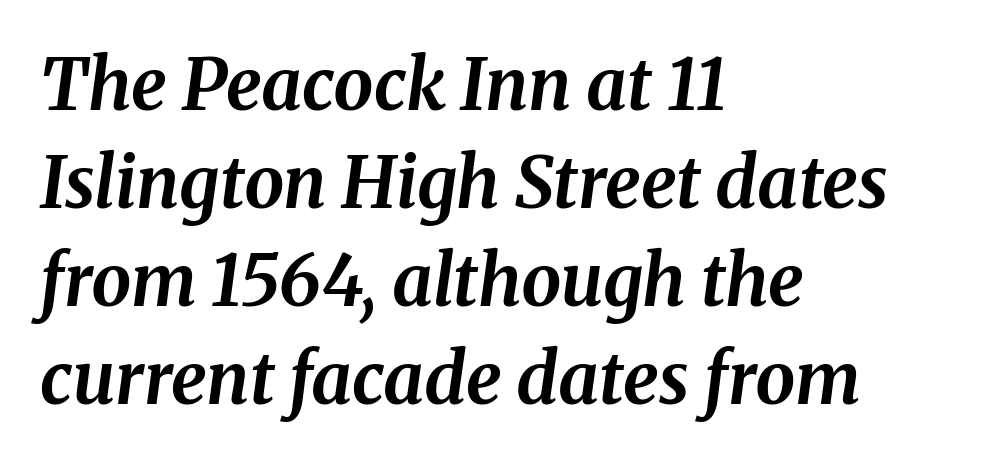
This block has exactly the height ordinary leading produces. The typesetter chose a ragged-right arrangement here. Every character sits at an angle, as italics do. The passage shown has conventional tracking throughout. Strokes here are thick enough to call this a true bold.
